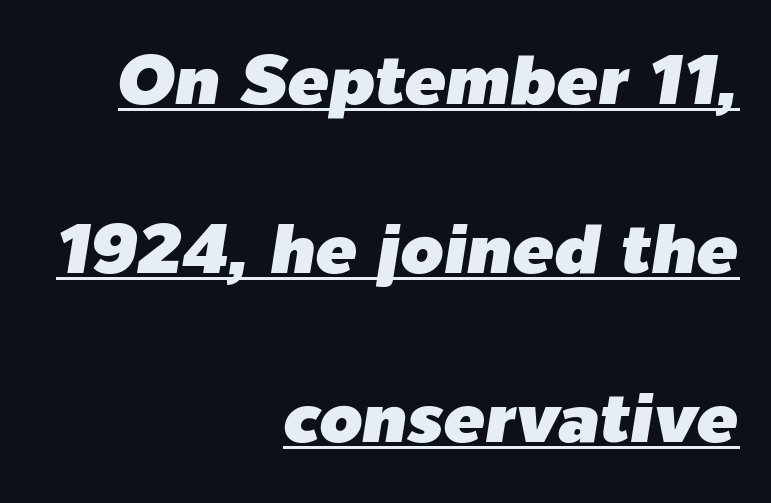
Slant detected: the letters are inclined. Each word holds together tightly as a unit, with standard inter-letter gaps. Casual observation: everything's shoved over to the right. Underline: present.
